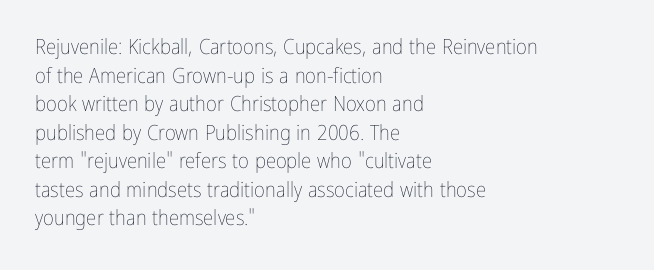
The image shows 21 px text type, upright; set left-aligned, normal line spacing (1.36x), normal letter spacing, not underlined.
